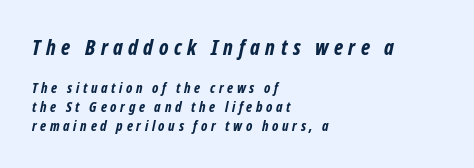
{"bold": "yes", "underline": "no", "align": "left", "line_spacing": "normal", "line_spacing_ratio": 1.37, "letter_spacing": "wide", "letter_spacing_em": 0.26, "larger_block": "first", "size_ratio": 1.5, "glyph_px": 21}
